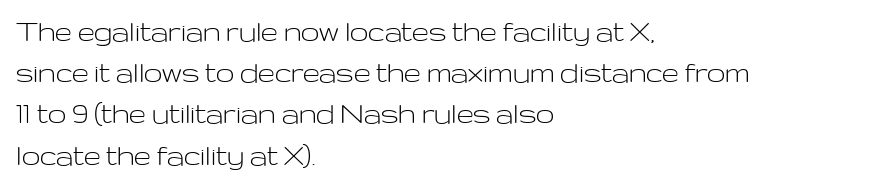
The image shows 33 px light, wide sans-serif type, upright; set left-aligned, normal line spacing (1.25x), normal letter spacing, not underlined; low stroke contrast and a medium x-height.
